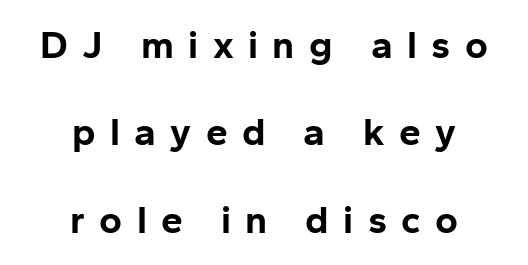
{"serif": "no", "italic": "no", "bold": "yes", "weight": "bold", "width": "normal", "stroke_contrast": "low", "x_height": "medium", "monospaced": "no", "underline": "no", "align": "center", "line_spacing": "loose", "line_spacing_ratio": 2.24, "letter_spacing": "wide", "letter_spacing_em": 0.37, "glyph_px": 39}
